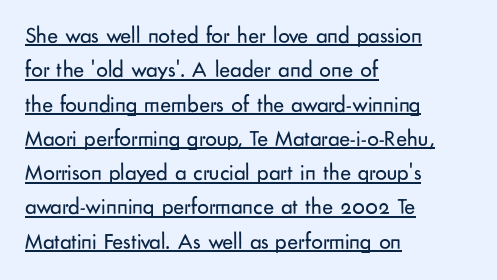
The image shows 23 px text type, upright; set left-aligned, normal line spacing (1.49x), normal letter spacing, underlined.
